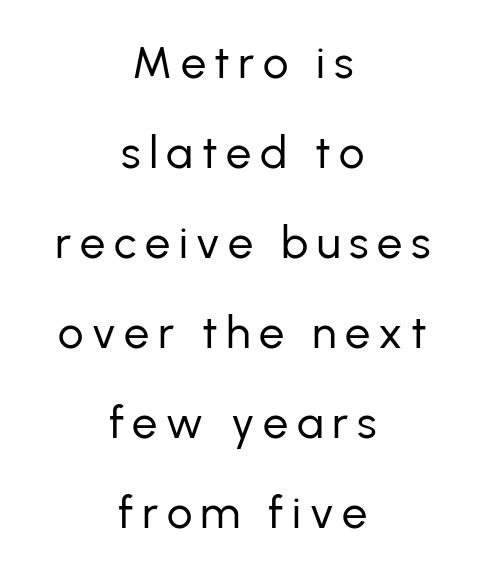
{"serif": "no", "italic": "no", "bold": "no", "weight": "regular", "width": "normal", "stroke_contrast": "low", "x_height": "medium", "monospaced": "no", "underline": "no", "align": "center", "line_spacing": "loose", "line_spacing_ratio": 2.0, "glyph_px": 45}
